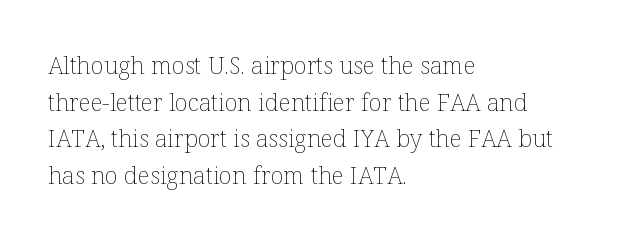
The image shows 24 px text type, upright; set left-aligned, normal line spacing (1.53x), normal letter spacing, not underlined.
